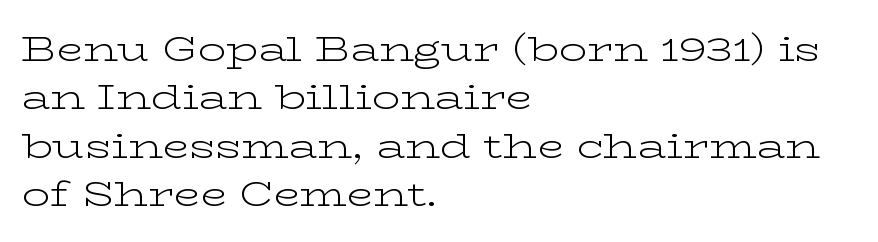
{"serif": "yes", "italic": "no", "bold": "no", "weight": "light", "width": "wide", "stroke_contrast": "low", "x_height": "medium", "monospaced": "no", "underline": "no", "align": "left", "line_spacing": "normal", "line_spacing_ratio": 1.38, "letter_spacing": "normal", "letter_spacing_em": 0.0, "glyph_px": 35}
